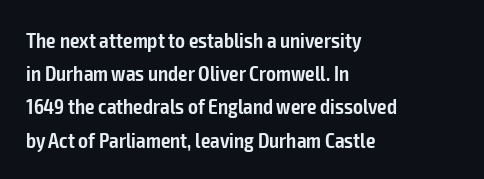
The image shows 21 px text type, upright; set left-aligned, normal line spacing (1.58x), normal letter spacing, not underlined.
